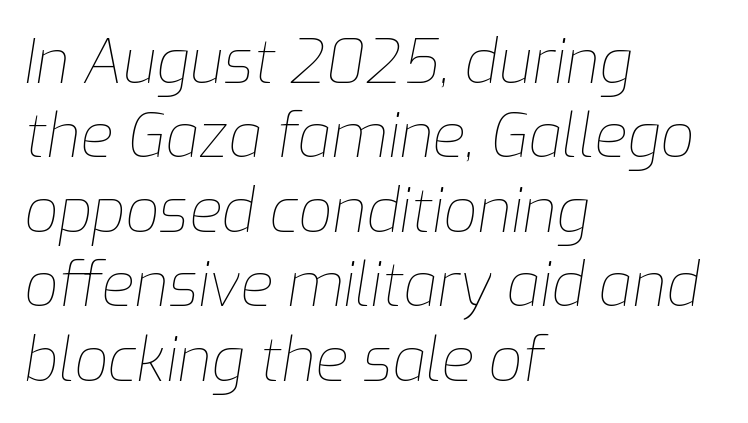
{"italic": "yes", "lean": "right", "slant_degrees": 9, "bold": "no", "weight": "thin", "width": "normal", "stroke_contrast": "low", "x_height": "medium", "monospaced": "no", "underline": "no", "align": "left", "line_spacing_ratio": 1.24, "letter_spacing": "normal", "letter_spacing_em": 0.0, "glyph_px": 60}
